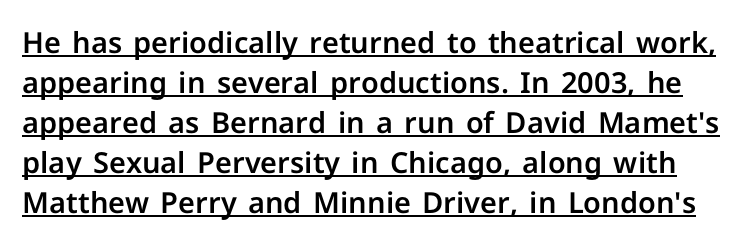
The image shows 29 px sans-serif type, upright; set normal line spacing (1.38x), normal letter spacing, underlined; low stroke contrast and a medium x-height.
